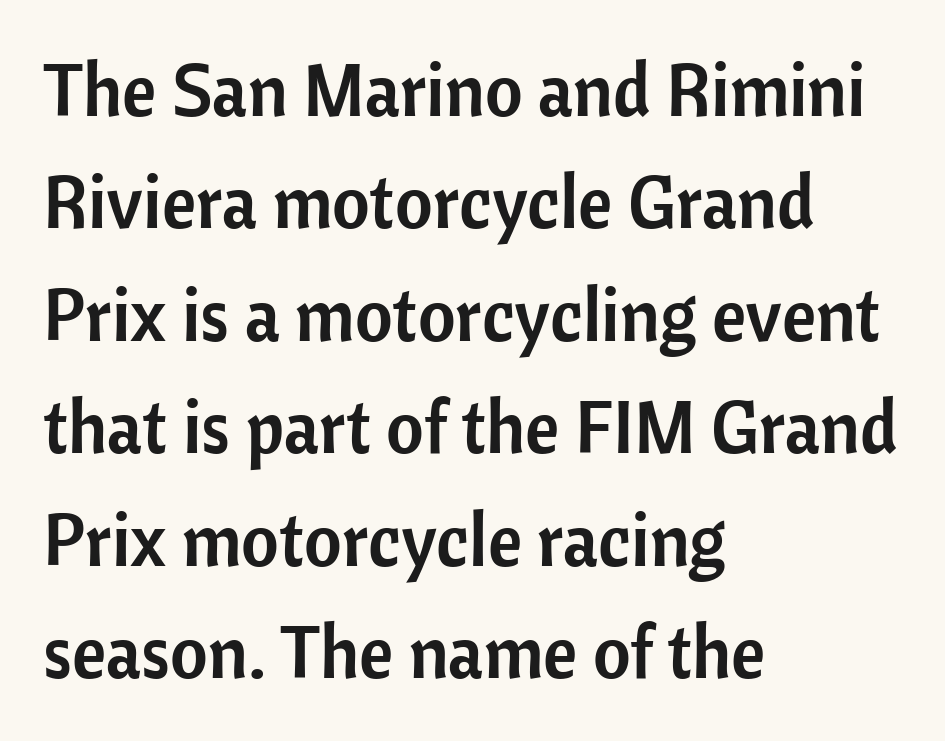
{"serif": "no", "italic": "no", "width": "normal", "stroke_contrast": "low", "x_height": "medium", "monospaced": "no", "underline": "no", "align": "left", "line_spacing": "normal", "line_spacing_ratio": 1.54, "letter_spacing": "normal", "letter_spacing_em": 0.0, "glyph_px": 73}
